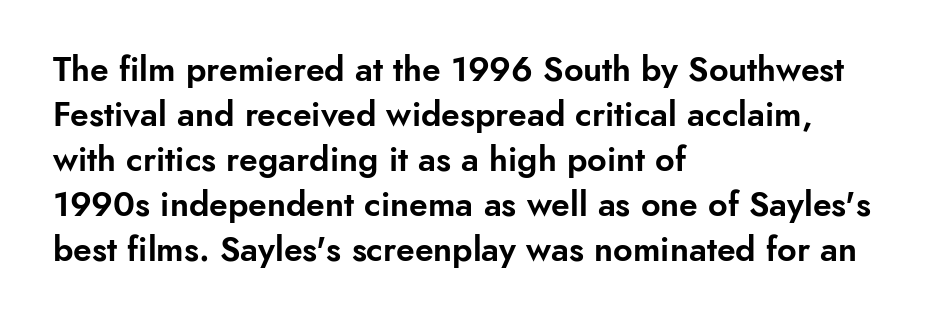
Q: Is the text italic (slanted)? A: No, it is upright.
Q: Is the typeface a serif or a sans-serif typeface? A: Sans-serif.
Q: Is the text underlined? A: No.
Q: How is the paragraph aligned? A: Left-aligned.
Q: Is the spacing between letters normal or unusually wide? A: Normal.
Q: Is the spacing between lines tight, normal or loose? A: Normal.
Q: Width (condensed, normal, or wide)? A: Normal.
Q: Stroke contrast? A: Low.
Q: x-height? A: Small.
Q: Monospaced? A: No.
